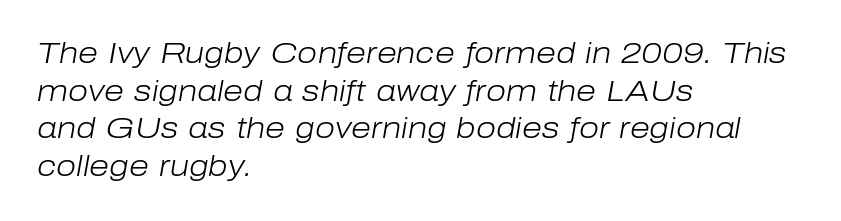
The image shows 29 px light type, italic (leaning right); set left-aligned, normal line spacing (1.3x), normal letter spacing, not underlined; low stroke contrast and a medium x-height.
